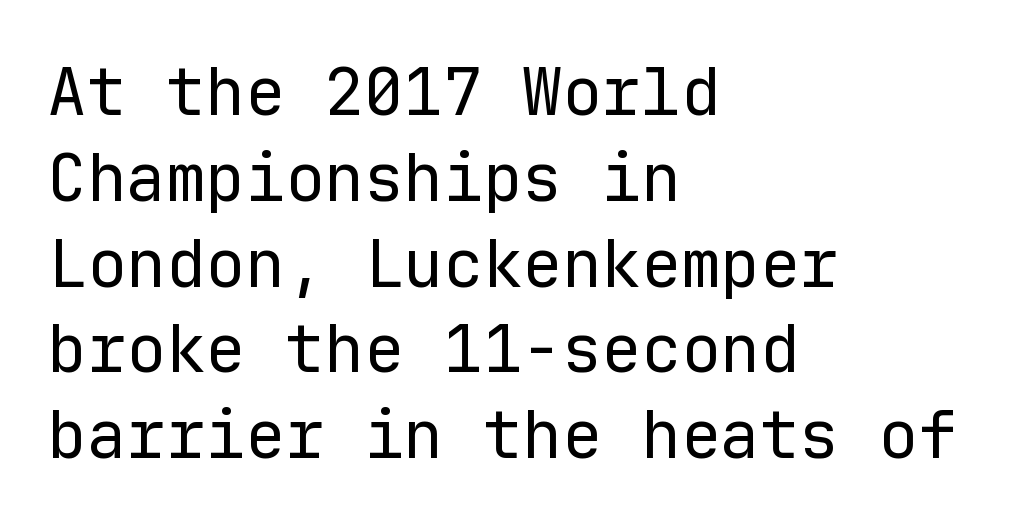
{"serif": "no", "italic": "no", "bold": "no", "weight": "regular", "width": "normal", "stroke_contrast": "low", "x_height": "medium", "monospaced": "yes", "underline": "no", "align": "left", "line_spacing": "normal", "line_spacing_ratio": 1.3, "letter_spacing": "normal", "letter_spacing_em": 0.0, "glyph_px": 66}
